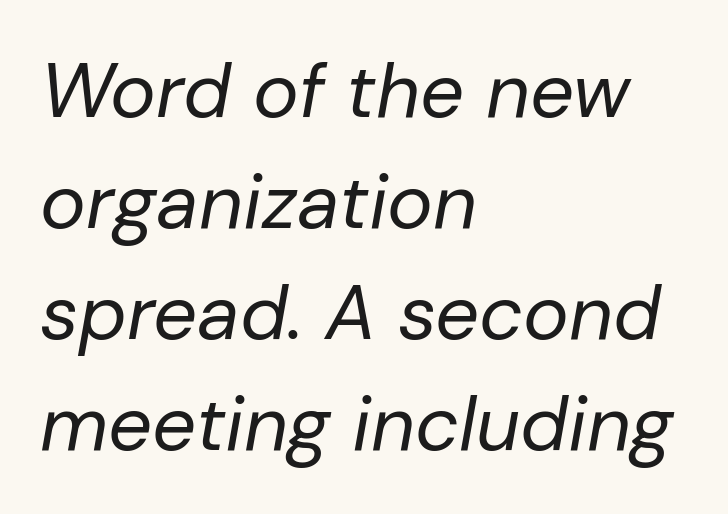
{"italic": "yes", "lean": "right", "slant_degrees": 10, "bold": "no", "weight": "regular", "width": "normal", "stroke_contrast": "low", "x_height": "medium", "monospaced": "no", "underline": "no", "align": "left", "line_spacing": "normal", "line_spacing_ratio": 1.44, "letter_spacing": "normal", "letter_spacing_em": 0.0, "glyph_px": 77}
